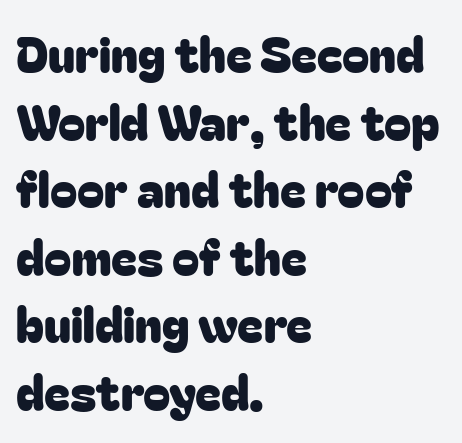
The letters advance in unequal steps, a hallmark of proportional type. Here the glyphs are tracked normally, forming tight word shapes. Anything drawn beneath the words? Only blank space. The rows are spaced the way most documents space them.
